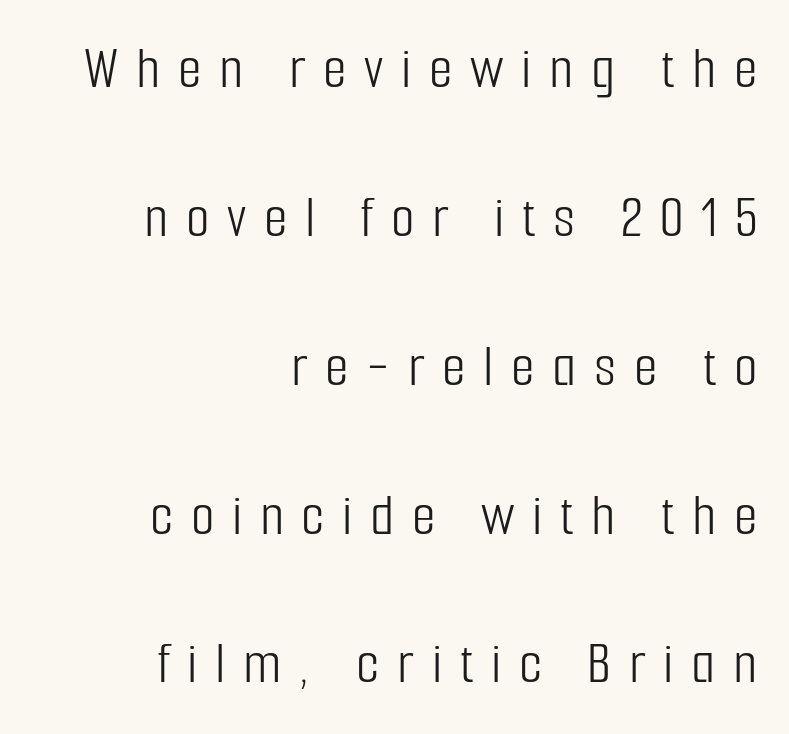
{"serif": "no", "italic": "no", "bold": "no", "weight": "light", "width": "condensed", "stroke_contrast": "low", "x_height": "medium", "monospaced": "no", "underline": "no", "align": "right", "line_spacing": "loose", "line_spacing_ratio": 2.44, "letter_spacing": "wide", "letter_spacing_em": 0.29, "glyph_px": 61}
